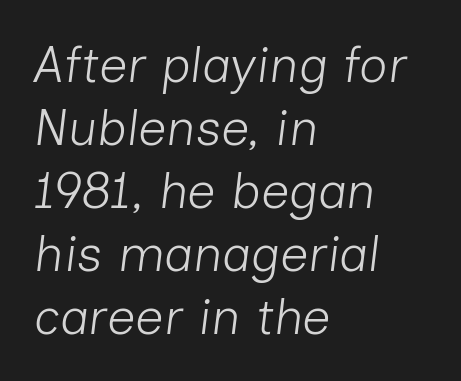
The baseline area is clear. Each new line begins a customary step beneath the previous one. Is the type slanted? Yes — the strokes lean at a clear angle. The passage shown has conventional tracking throughout. The text block is weighted toward the left margin, trailing off unevenly rightward.
